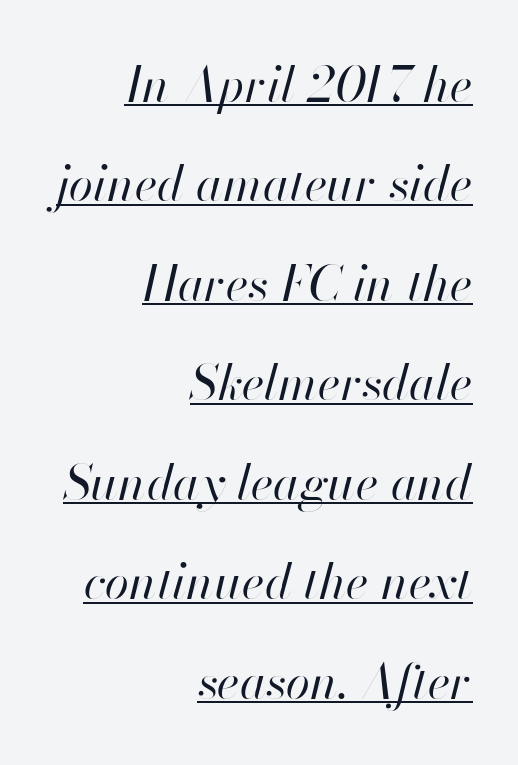
Q: Is the text bold? A: No.
Q: Is the text italic (slanted)? A: Yes, it leans right by about 13 degrees.
Q: Is the text underlined? A: Yes.
Q: How is the paragraph aligned? A: Right-aligned.
Q: Is the spacing between letters normal or unusually wide? A: Normal.
Q: Is the spacing between lines tight, normal or loose? A: Loose.
Q: Width (condensed, normal, or wide)? A: Normal.
Q: Stroke contrast? A: High.
Q: x-height? A: Small.
Q: Monospaced? A: No.
